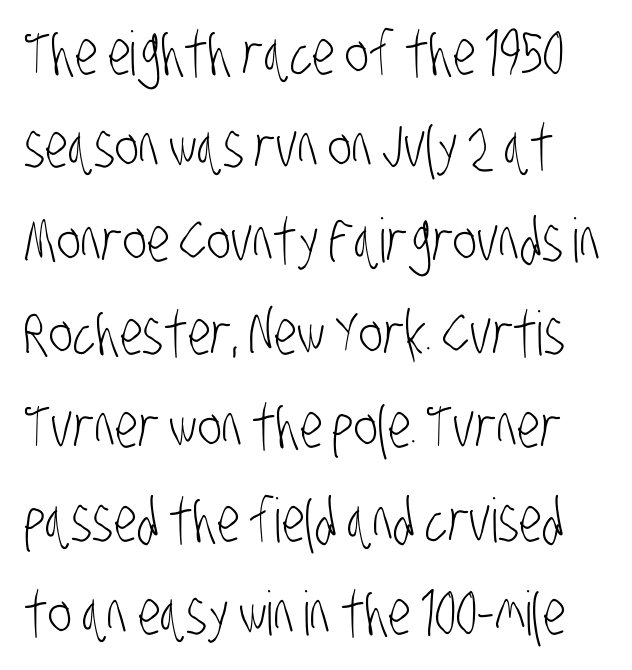
The image shows 61 px light, condensed sans-serif type; set normal line spacing (1.53x), normal letter spacing, not underlined; low stroke contrast and a large x-height.
